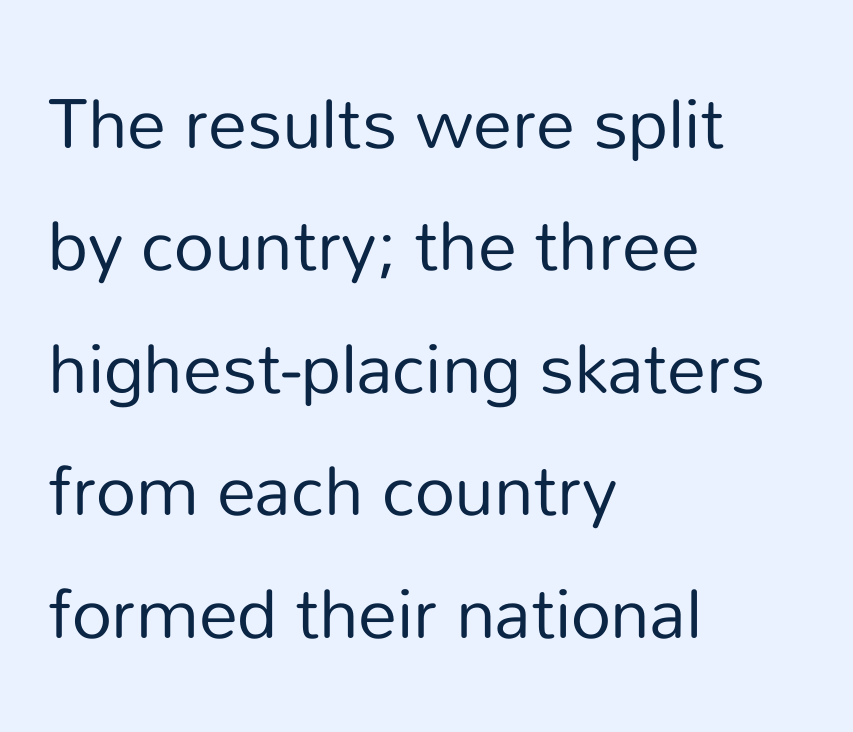
The passage shown is typed in a proportional face where columns would drift. Layout note: lines flush left. The designer went with a sans here, leaving each stem footless. The line-height multiplier appears to be the usual default.
